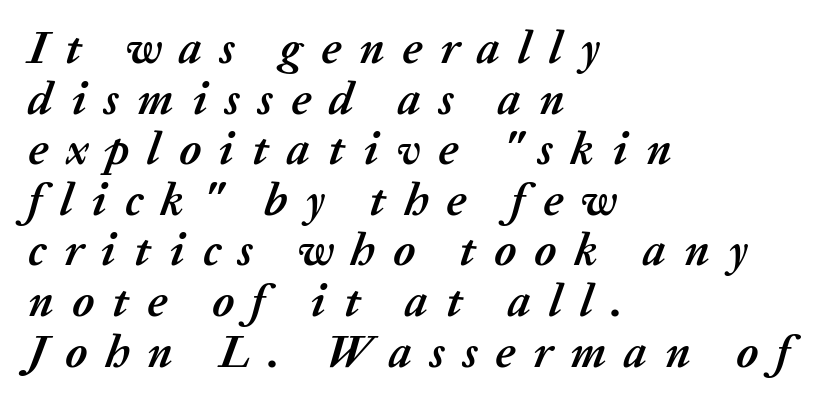
{"italic": "yes", "lean": "right", "slant_degrees": 20, "bold": "yes", "weight": "semibold", "width": "normal", "stroke_contrast": "medium", "x_height": "medium", "monospaced": "no", "underline": "no", "align": "left", "line_spacing": "tight", "line_spacing_ratio": 1.1, "letter_spacing": "wide", "letter_spacing_em": 0.39, "glyph_px": 46}
